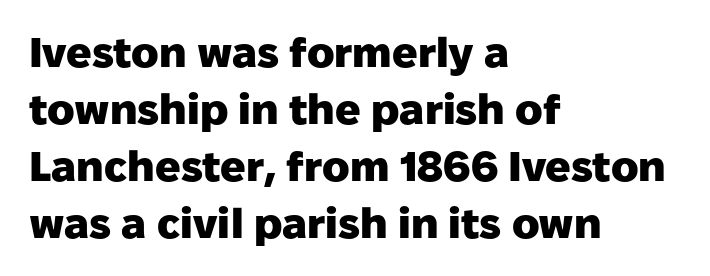
{"serif": "no", "italic": "no", "bold": "yes", "weight": "heavy", "width": "normal", "stroke_contrast": "low", "x_height": "medium", "monospaced": "no", "underline": "no", "align": "left", "line_spacing": "normal", "line_spacing_ratio": 1.36, "letter_spacing": "normal", "letter_spacing_em": 0.0, "glyph_px": 42}
